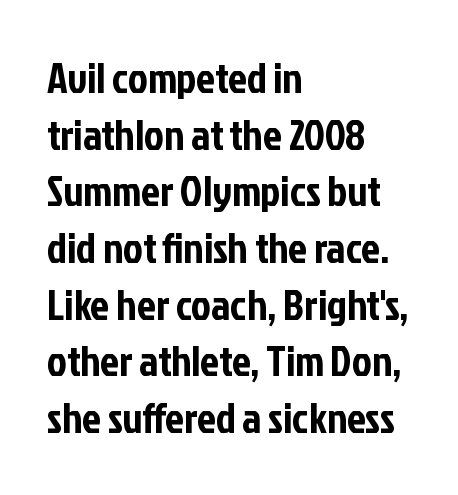
{"serif": "no", "italic": "no", "width": "condensed", "stroke_contrast": "low", "x_height": "medium", "monospaced": "no", "underline": "no", "align": "left", "line_spacing": "normal", "line_spacing_ratio": 1.35, "letter_spacing": "normal", "letter_spacing_em": 0.0, "glyph_px": 42}
